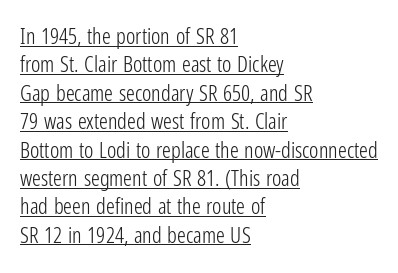
Q: Is the text bold? A: No.
Q: Is the text italic (slanted)? A: No, it is upright.
Q: Is the text underlined? A: Yes.
Q: How is the paragraph aligned? A: Left-aligned.
Q: Is the spacing between letters normal or unusually wide? A: Normal.
Q: Is the spacing between lines tight, normal or loose? A: Normal.
